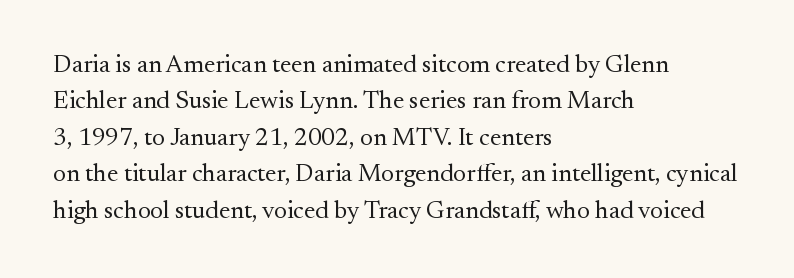
The image shows 25 px text type, upright; set left-aligned, normal line spacing (1.46x), normal letter spacing, not underlined.
